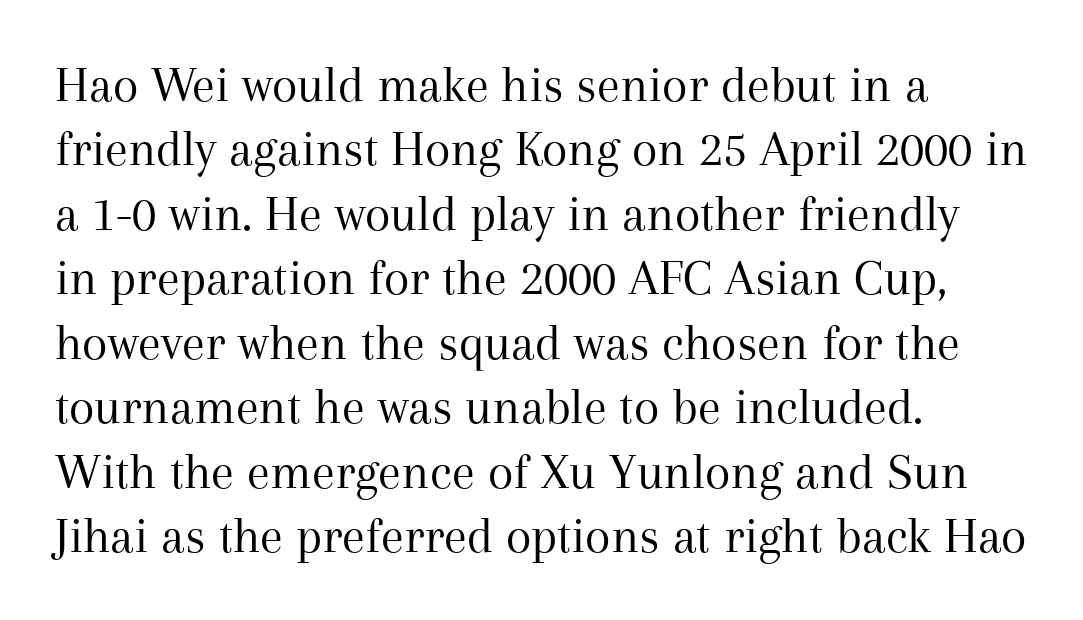
{"serif": "yes", "italic": "no", "bold": "no", "weight": "regular", "width": "normal", "stroke_contrast": "medium", "x_height": "medium", "monospaced": "no", "underline": "no", "align": "left", "line_spacing_ratio": 1.24, "letter_spacing": "normal", "letter_spacing_em": 0.0, "glyph_px": 52}
